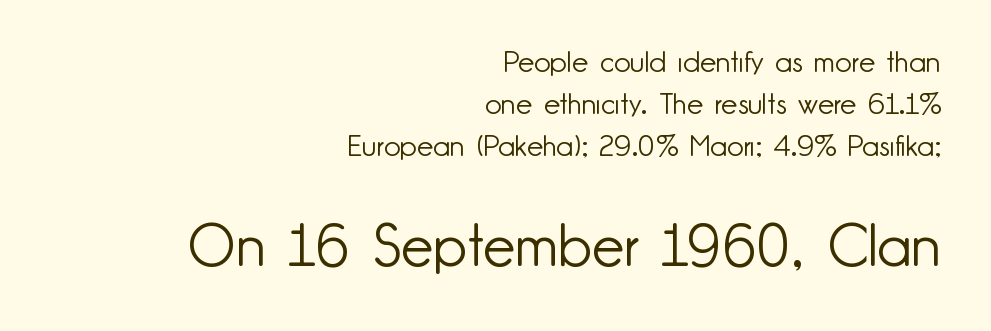
The image shows 58 px light sans-serif type, upright; set right-aligned, normal line spacing (1.44x), normal letter spacing, not underlined; the second (bottom) block is 2.0x larger; low stroke contrast and a small x-height.
